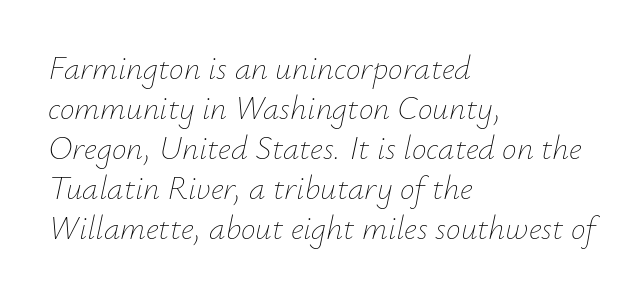
The face used here is rendered with its standard letterfit. Typeset ragged right — the left edge is the straight one. Varying glyph widths throughout — classic text-font behaviour. The typesetting does not lean heavy: it is not bold. The passage shown is not underscored anywhere. Compared with ordinary roman type, these characters are visibly tilted.
